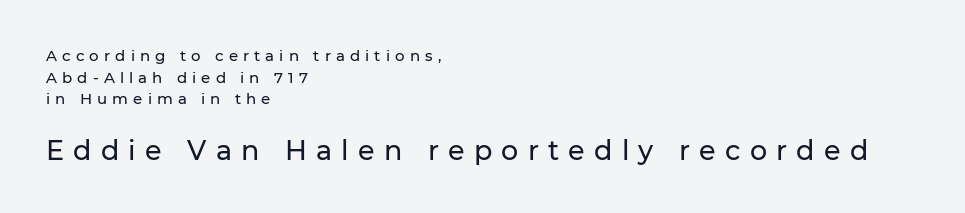
The face used here is rendered with a markedly widened letterfit. Posture: straight, roman, zero tilt. The more generous point size was reserved for the lower chunk. Compared with a centered layout, this one pins lines to the left instead.
